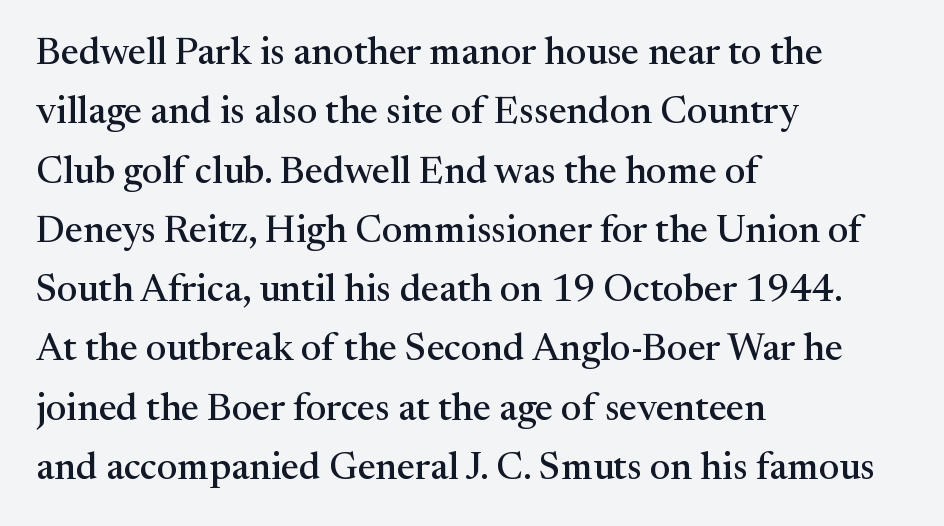
The image shows 38 px serif type, upright; set left-aligned, normal line spacing (1.56x), normal letter spacing, not underlined; medium stroke contrast and a medium x-height.
